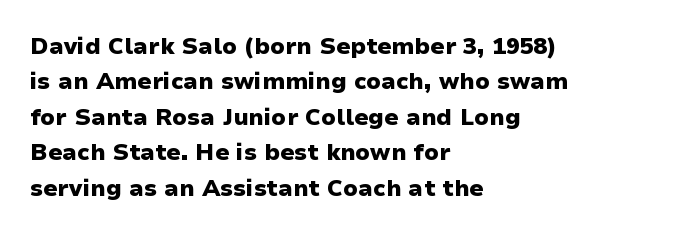
{"italic": "no", "bold": "yes", "underline": "no", "align": "left", "line_spacing": "normal", "line_spacing_ratio": 1.54, "letter_spacing": "normal", "letter_spacing_em": 0.0, "glyph_px": 23}
